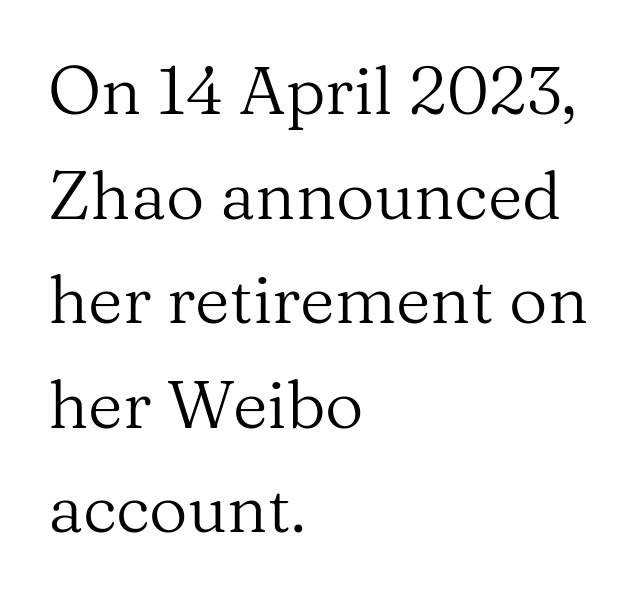
The image shows 67 px regular-weight serif type, upright; set left-aligned, normal line spacing (1.56x), normal letter spacing, not underlined; medium stroke contrast and a medium x-height.
